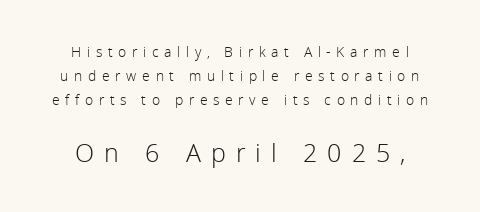
Q: Is the text bold? A: No.
Q: Is the text italic (slanted)? A: No, it is upright.
Q: Is the text underlined? A: No.
Q: Is the spacing between letters normal or unusually wide? A: Unusually wide.
Q: Which block of text is set in a larger size, the first (top) or the second (bottom)? A: The second (bottom) one.
